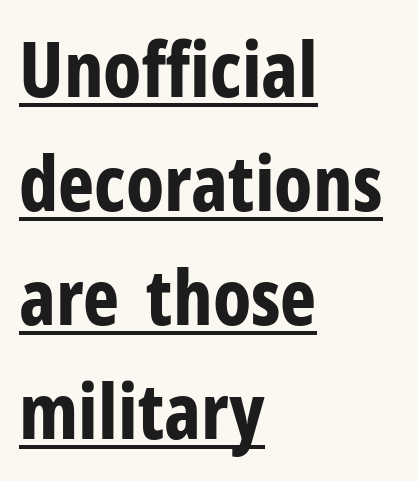
The image shows 77 px bold, condensed sans-serif type, upright; set left-aligned, normal line spacing (1.48x), normal letter spacing, underlined; low stroke contrast and a medium x-height.
